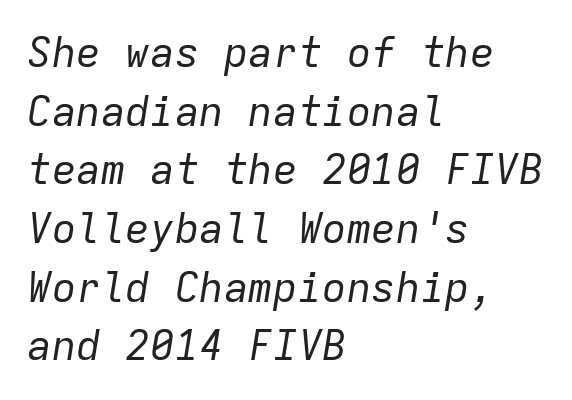
The passage shown stacks its lines at a standard gap. The letters look calm and open, with moderate or lighter stems. There is no visible air inserted between adjacent glyphs. The rendering applies a slant to the glyphs.
